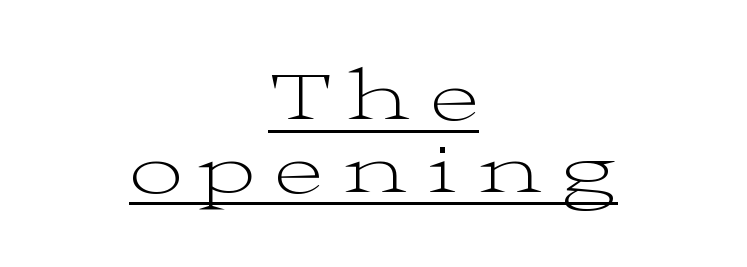
The image shows 74 px light, wide serif type, upright; set centered, tight line spacing (0.98x), unusually wide letter spacing (+0.27 em), underlined; medium stroke contrast and a medium x-height.
